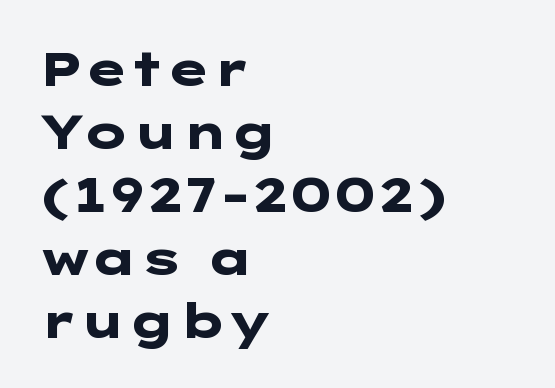
{"serif": "no", "italic": "no", "bold": "yes", "weight": "heavy", "width": "wide", "stroke_contrast": "low", "x_height": "medium", "underline": "no", "align": "left", "line_spacing": "normal", "line_spacing_ratio": 1.31, "letter_spacing": "normal", "letter_spacing_em": 0.0, "glyph_px": 48}
